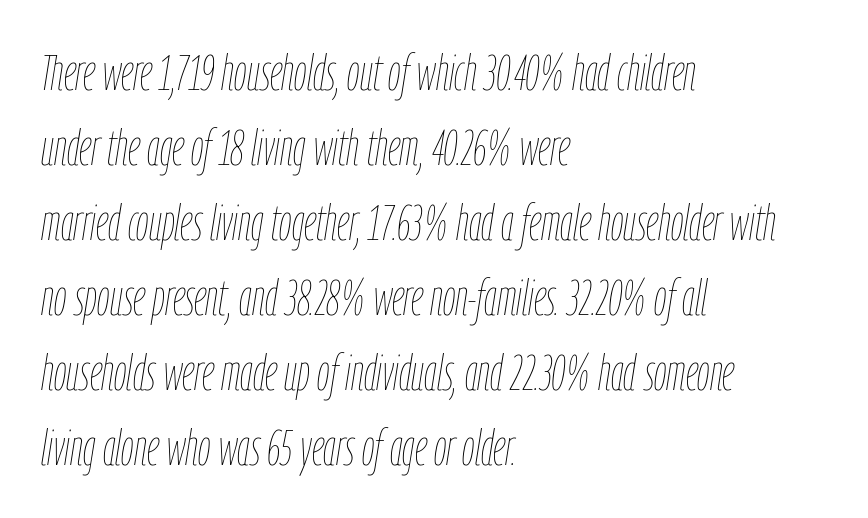
{"italic": "yes", "lean": "right", "slant_degrees": 9, "bold": "no", "weight": "thin", "width": "condensed", "stroke_contrast": "low", "x_height": "medium", "monospaced": "no", "underline": "no", "align": "left", "line_spacing": "normal", "line_spacing_ratio": 1.5, "letter_spacing": "normal", "letter_spacing_em": 0.0, "glyph_px": 50}
